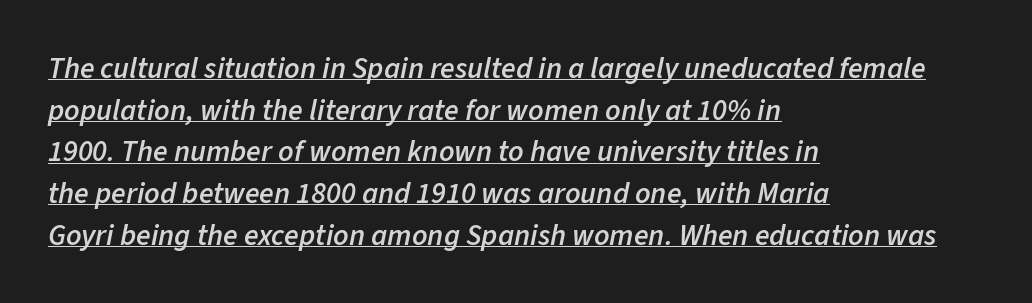
Q: Is the text bold? A: Semi-bold.
Q: Is the text italic (slanted)? A: Yes, it leans right by about 11 degrees.
Q: Is the text underlined? A: Yes.
Q: How is the paragraph aligned? A: Left-aligned.
Q: Is the spacing between letters normal or unusually wide? A: Normal.
Q: Is the spacing between lines tight, normal or loose? A: Normal.
Q: Width (condensed, normal, or wide)? A: Normal.
Q: Stroke contrast? A: Low.
Q: x-height? A: Medium.
Q: Monospaced? A: No.
